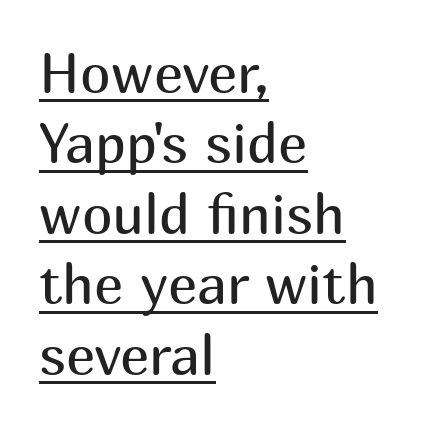
{"serif": "no", "italic": "no", "bold": "no", "weight": "regular", "width": "normal", "stroke_contrast": "medium", "x_height": "medium", "monospaced": "no", "underline": "yes", "align": "left", "line_spacing": "normal", "line_spacing_ratio": 1.28, "letter_spacing": "normal", "letter_spacing_em": 0.0, "glyph_px": 55}
